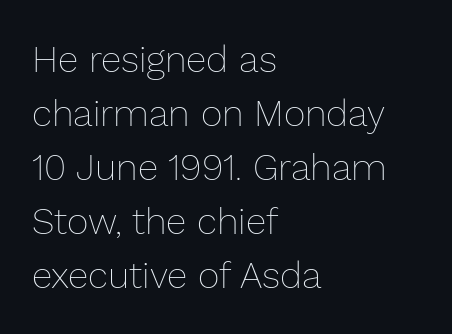
Stem width sits at or under what a default text font uses. Rows of type keep a routine distance in the vertical direction. Anything drawn beneath the words? Only blank space. No italicization has been applied; the sample stays upright. Compared with typical body copy, the letter spacing here is the same. Proportional: the letters do not fall into vertical columns.
